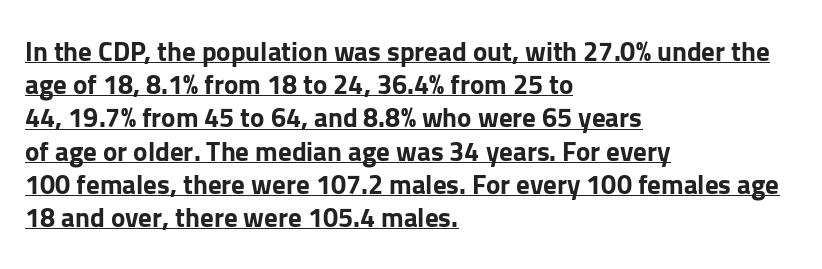
Decoration check: the copy is underlined. One-word summary of the alignment: left. What stands out about the letter spacing? Nothing — it is the standard amount. The passage shown is emphatically bold.
